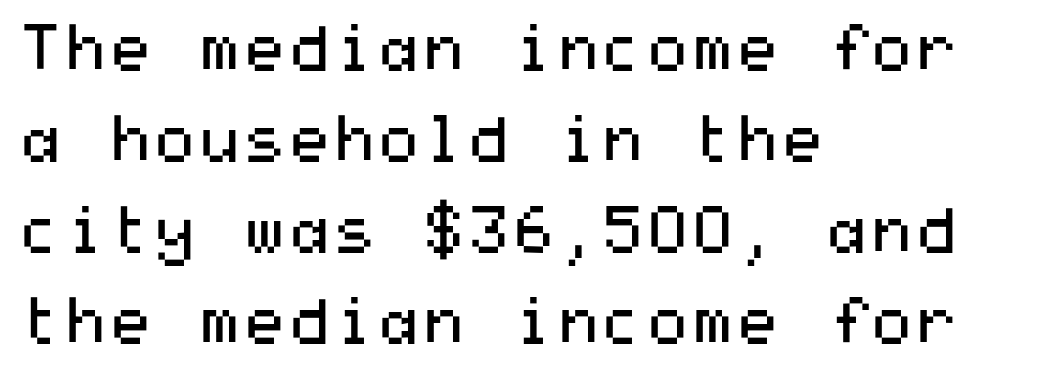
Q: Is the text bold? A: No.
Q: Is the text italic (slanted)? A: No, it is upright.
Q: Is the typeface a serif or a sans-serif typeface? A: Sans-serif.
Q: Is the text underlined? A: No.
Q: How is the paragraph aligned? A: Left-aligned.
Q: Is the spacing between letters normal or unusually wide? A: Normal.
Q: Is the spacing between lines tight, normal or loose? A: Normal.
Q: Width (condensed, normal, or wide)? A: Wide.
Q: Stroke contrast? A: Medium.
Q: x-height? A: Medium.
